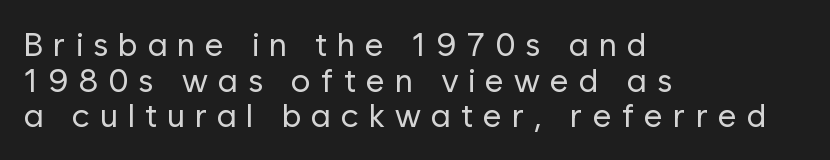
Q: Is the text bold? A: No.
Q: Is the text italic (slanted)? A: No, it is upright.
Q: Is the typeface a serif or a sans-serif typeface? A: Sans-serif.
Q: Is the text underlined? A: No.
Q: How is the paragraph aligned? A: Left-aligned.
Q: Is the spacing between letters normal or unusually wide? A: Unusually wide.
Q: Is the spacing between lines tight, normal or loose? A: Tight.
Q: Width (condensed, normal, or wide)? A: Normal.
Q: Stroke contrast? A: Low.
Q: x-height? A: Medium.
Q: Monospaced? A: No.
